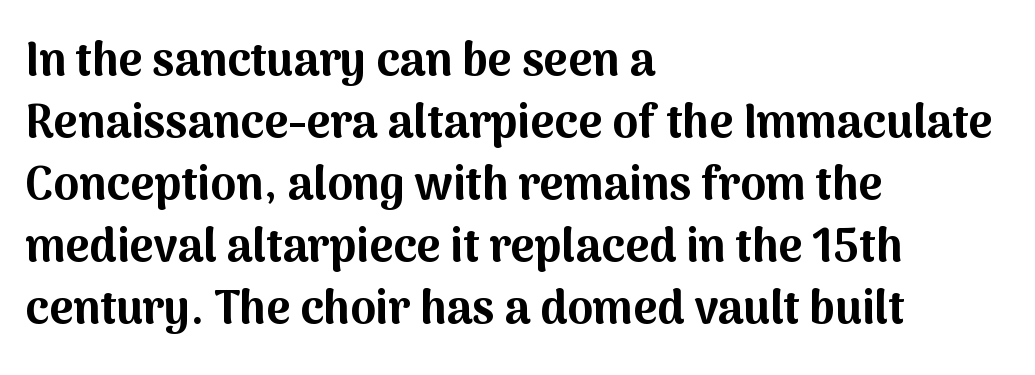
{"serif": "no", "italic": "no", "bold": "yes", "weight": "bold", "width": "normal", "stroke_contrast": "medium", "x_height": "medium", "monospaced": "no", "underline": "no", "align": "left", "line_spacing": "normal", "line_spacing_ratio": 1.35, "letter_spacing": "normal", "letter_spacing_em": 0.0, "glyph_px": 46}
